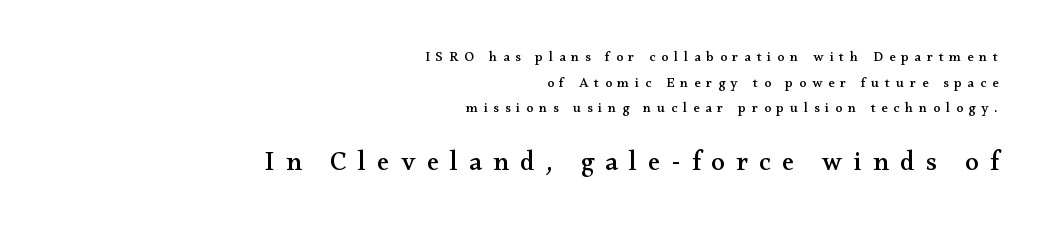
The image shows 27 px text type, upright; set right-aligned, line spacing 1.83x, unusually wide letter spacing (+0.42 em), not underlined; the second (bottom) block is 1.93x larger.
